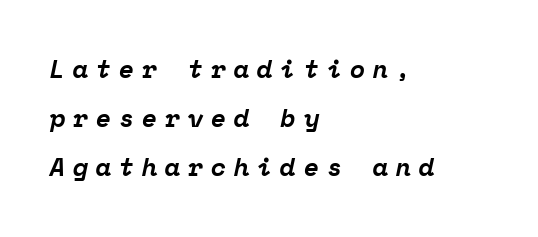
Q: Is the text bold? A: Yes.
Q: Is the text italic (slanted)? A: Yes, it leans right by about 12 degrees.
Q: Is the text underlined? A: No.
Q: How is the paragraph aligned? A: Left-aligned.
Q: Is the spacing between letters normal or unusually wide? A: Unusually wide.
Q: Is the spacing between lines tight, normal or loose? A: Loose.
